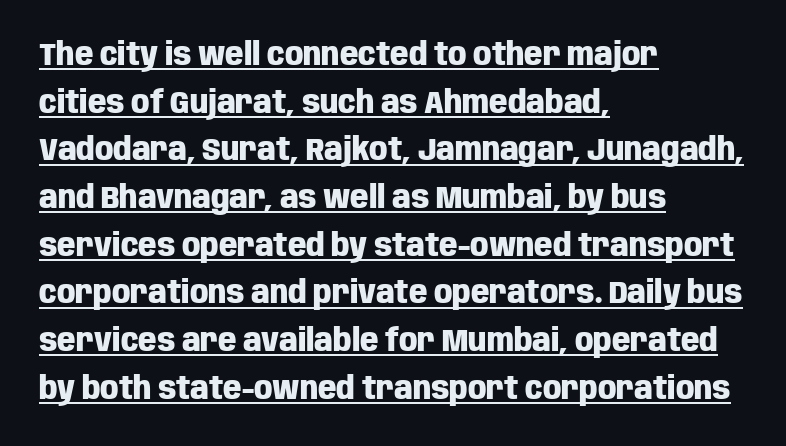
The image shows 32 px heavy, condensed sans-serif type, upright; set left-aligned, normal line spacing (1.49x), normal letter spacing, underlined; low stroke contrast and a large x-height.
